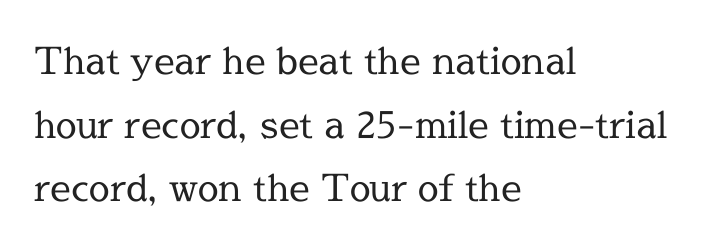
{"serif": "yes", "italic": "no", "bold": "no", "weight": "regular", "width": "normal", "x_height": "medium", "monospaced": "no", "underline": "no", "align": "left", "line_spacing_ratio": 1.72, "letter_spacing": "normal", "letter_spacing_em": 0.0, "glyph_px": 37}
